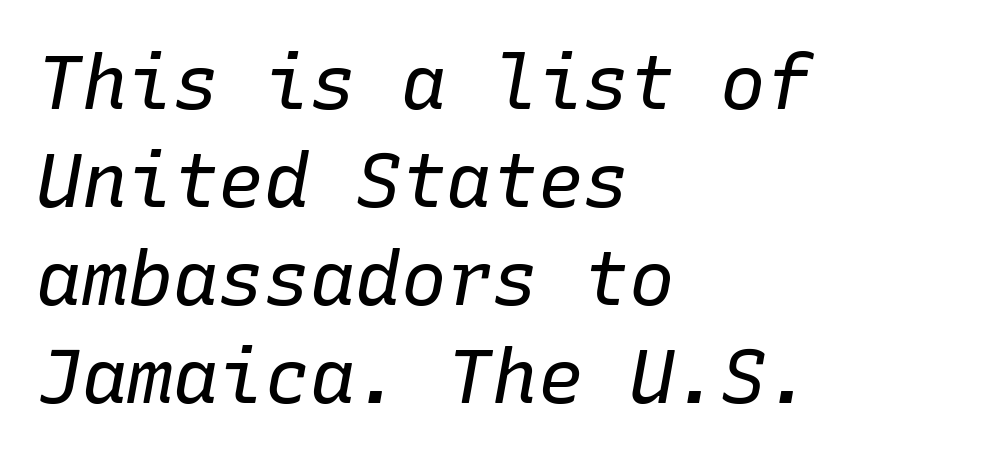
The image shows 76 px regular-weight type, italic (leaning right), monospaced; set left-aligned, normal line spacing (1.29x), normal letter spacing, not underlined; low stroke contrast and a medium x-height.
